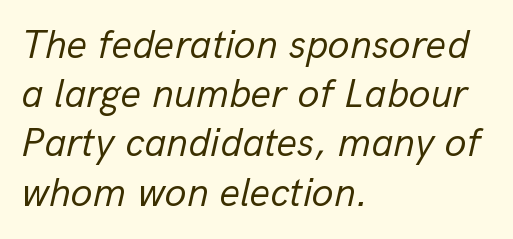
The image shows 40 px regular-weight type, italic (leaning right); set left-aligned, line spacing 1.23x, normal letter spacing, not underlined; low stroke contrast and a medium x-height.
